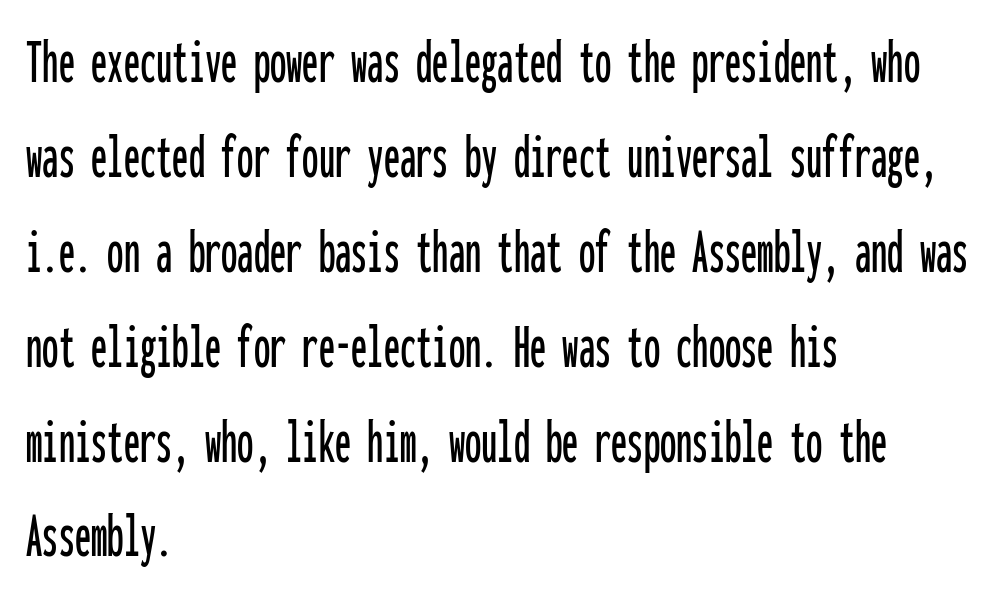
{"serif": "no", "italic": "no", "width": "condensed", "stroke_contrast": "low", "x_height": "medium", "monospaced": "yes", "underline": "no", "align": "left", "line_spacing": "normal", "line_spacing_ratio": 1.46, "letter_spacing": "normal", "letter_spacing_em": 0.0, "glyph_px": 65}
